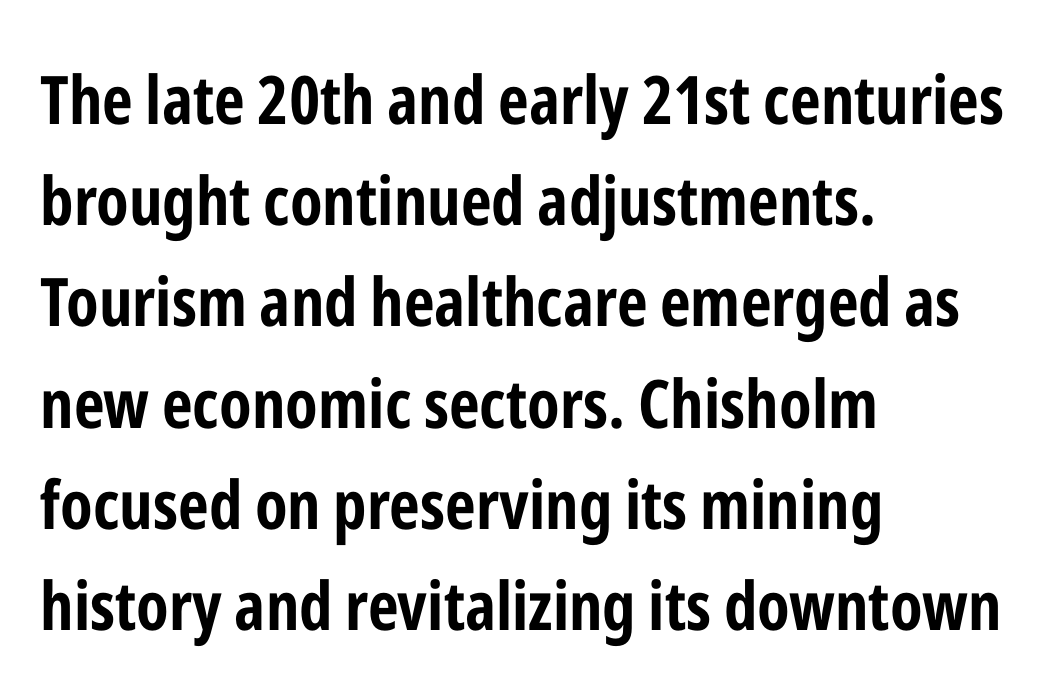
The image shows 67 px bold, condensed sans-serif type, upright; set left-aligned, normal line spacing (1.51x), normal letter spacing, not underlined; low stroke contrast and a medium x-height.
